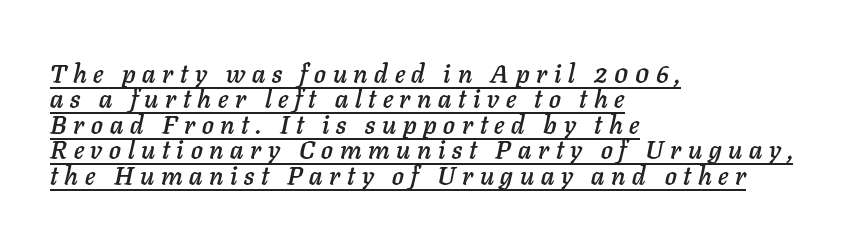
{"italic": "yes", "lean": "right", "slant_degrees": 11, "underline": "yes", "align": "left", "line_spacing": "tight", "line_spacing_ratio": 0.98, "letter_spacing": "wide", "letter_spacing_em": 0.26, "glyph_px": 26}
